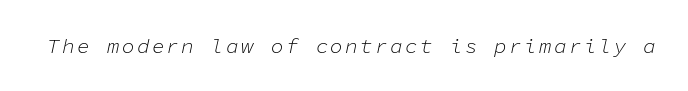
{"italic": "yes", "lean": "right", "slant_degrees": 11, "bold": "no", "underline": "no", "glyph_px": 21}
